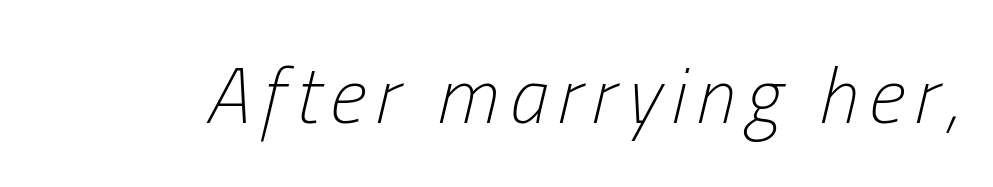
{"italic": "yes", "lean": "right", "slant_degrees": 13, "bold": "no", "weight": "light", "width": "condensed", "stroke_contrast": "low", "x_height": "medium", "monospaced": "no", "underline": "no", "glyph_px": 79}
